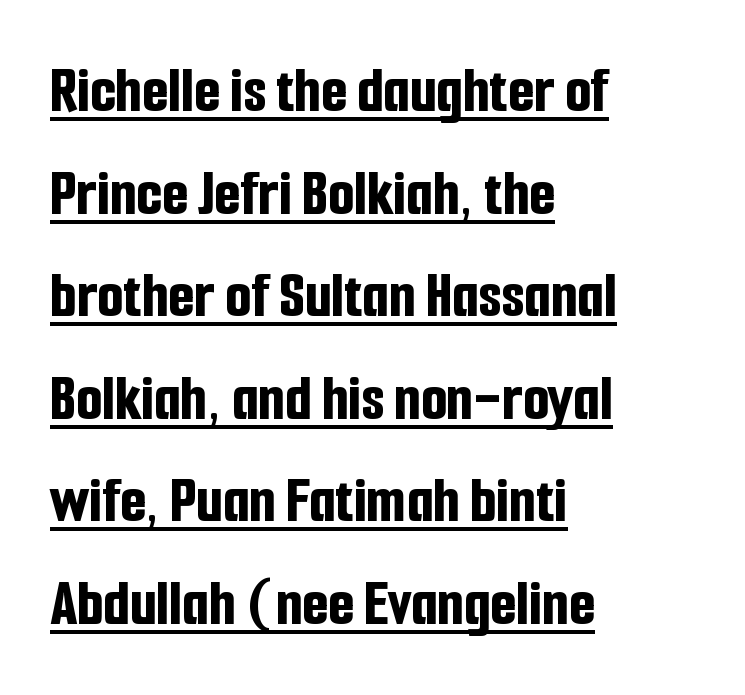
{"serif": "no", "italic": "no", "bold": "yes", "weight": "bold", "width": "condensed", "stroke_contrast": "low", "x_height": "medium", "monospaced": "no", "underline": "yes", "align": "left", "line_spacing": "normal", "line_spacing_ratio": 1.53, "letter_spacing": "normal", "letter_spacing_em": 0.0, "glyph_px": 67}
